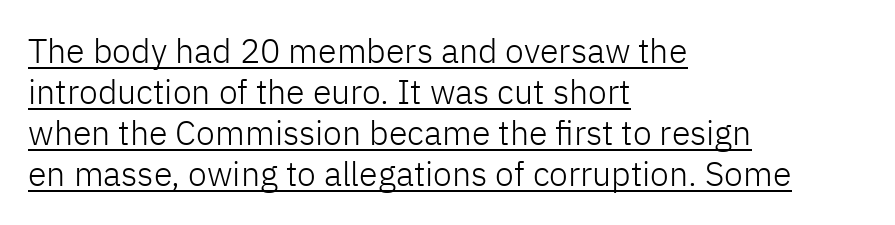
Q: Is the text bold? A: No.
Q: Is the text italic (slanted)? A: No, it is upright.
Q: Is the typeface a serif or a sans-serif typeface? A: Sans-serif.
Q: Is the text underlined? A: Yes.
Q: How is the paragraph aligned? A: Left-aligned.
Q: Is the spacing between letters normal or unusually wide? A: Normal.
Q: Width (condensed, normal, or wide)? A: Normal.
Q: Stroke contrast? A: Low.
Q: x-height? A: Medium.
Q: Monospaced? A: No.
